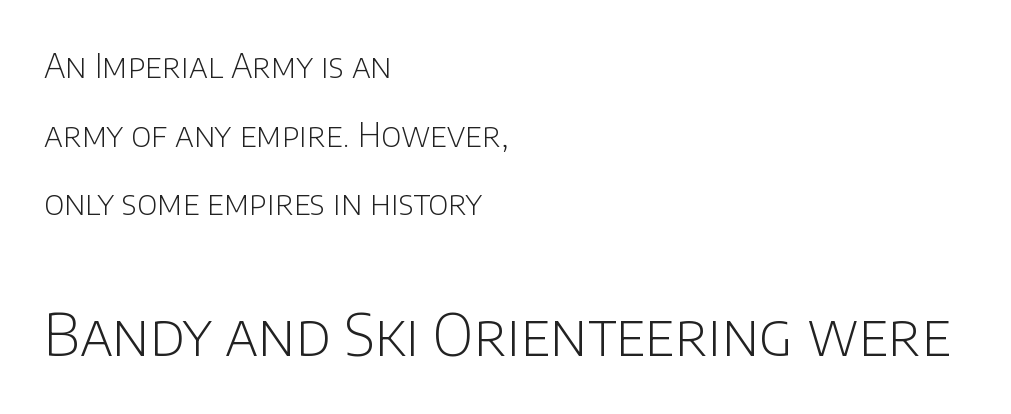
Q: Is the text bold? A: No.
Q: Is the text italic (slanted)? A: No, it is upright.
Q: Is the typeface a serif or a sans-serif typeface? A: Sans-serif.
Q: Is the text underlined? A: No.
Q: How is the paragraph aligned? A: Left-aligned.
Q: Is the spacing between letters normal or unusually wide? A: Normal.
Q: Is the spacing between lines tight, normal or loose? A: Loose.
Q: Which block of text is set in a larger size, the first (top) or the second (bottom)? A: The second (bottom) one.
Q: Width (condensed, normal, or wide)? A: Normal.
Q: Stroke contrast? A: Low.
Q: x-height? A: Large.
Q: Monospaced? A: No.
